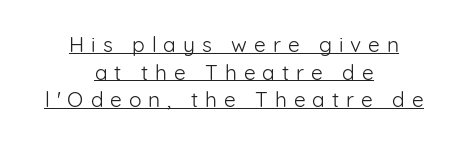
Q: Is the text bold? A: No.
Q: Is the text italic (slanted)? A: No, it is upright.
Q: Is the text underlined? A: Yes.
Q: How is the paragraph aligned? A: Centered.
Q: Is the spacing between letters normal or unusually wide? A: Unusually wide.
Q: Is the spacing between lines tight, normal or loose? A: Normal.
